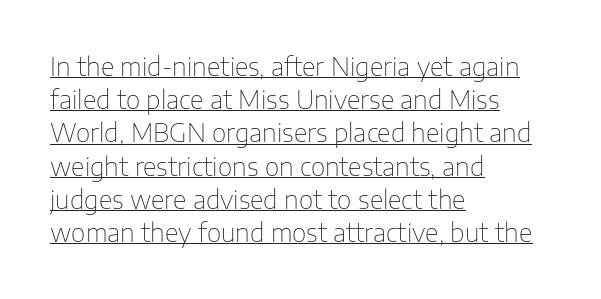
It's the straight-up-and-down kind of type. Between one letter and the next there's only the usual sliver of space. Notice how a bar underscores the lettering throughout. The passage shown stacks its lines at a standard gap. If you drew a ruler down the left edge, every line would touch it.
